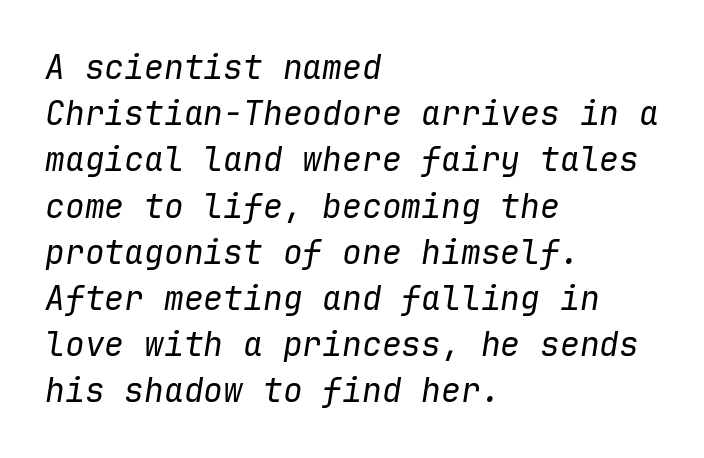
The image shows 33 px regular-weight type, italic (leaning right), monospaced; set left-aligned, normal line spacing (1.4x), normal letter spacing, not underlined; low stroke contrast and a medium x-height.
